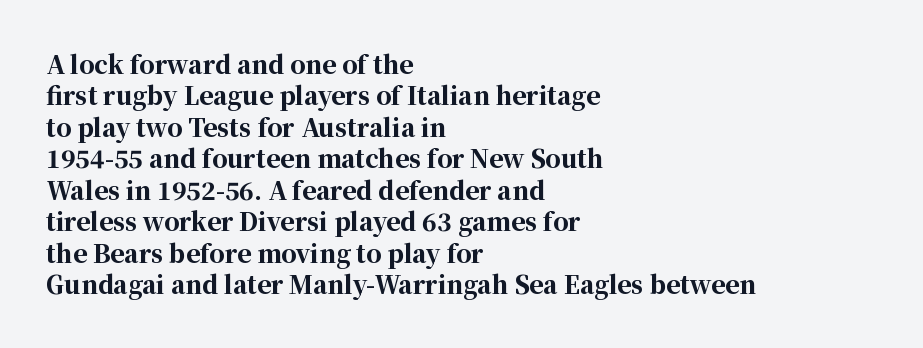
{"italic": "no", "bold": "yes", "underline": "no", "align": "left", "line_spacing": "normal", "line_spacing_ratio": 1.31, "letter_spacing": "normal", "letter_spacing_em": 0.0, "glyph_px": 24}
